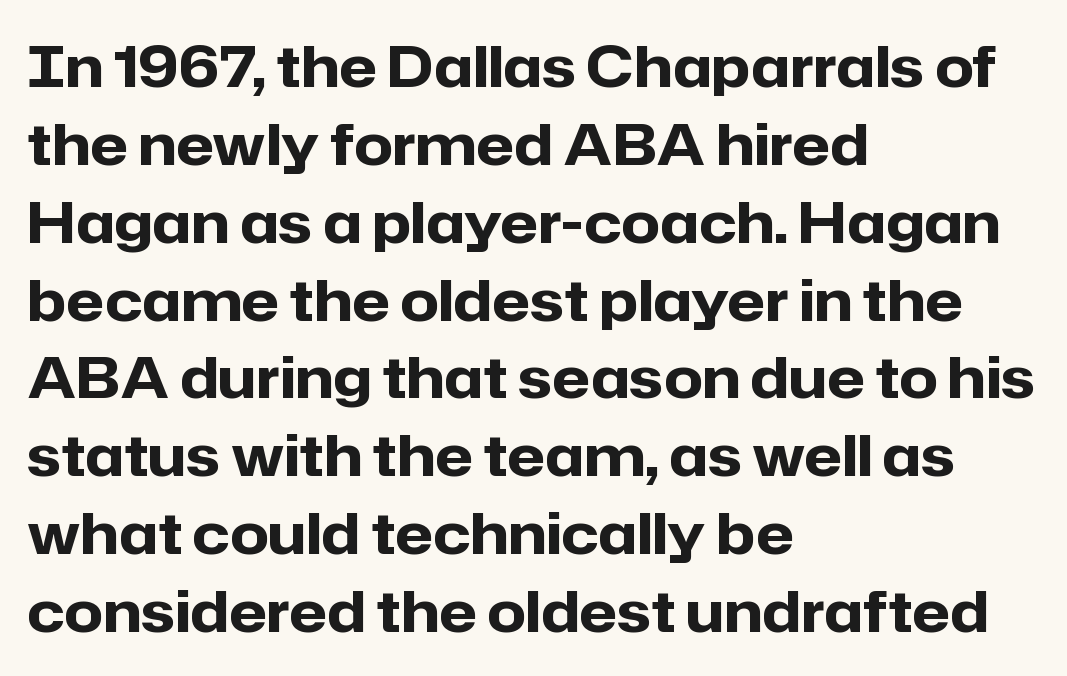
Words appear dense and cohesive because spacing is normal. The text was rendered using a sans face with plain stroke endings. The baseline area is clear. The rendering uses a moderate line-height, typical for paragraphs.
